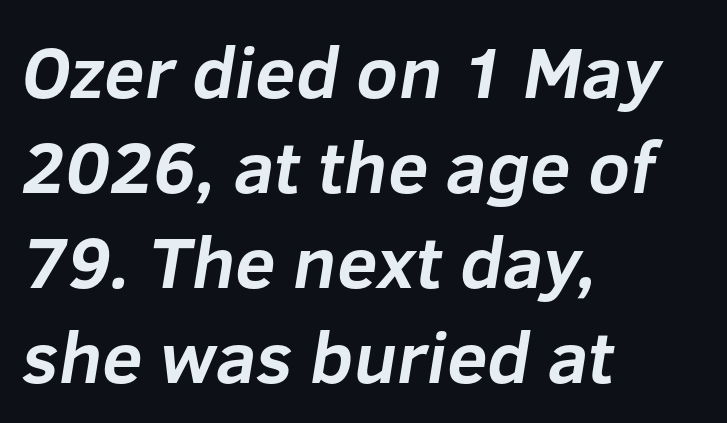
{"serif": "no", "bold": "yes", "weight": "bold", "width": "normal", "stroke_contrast": "low", "x_height": "medium", "monospaced": "no", "underline": "no", "align": "left", "line_spacing": "normal", "line_spacing_ratio": 1.3, "letter_spacing": "normal", "letter_spacing_em": 0.0, "glyph_px": 73}
